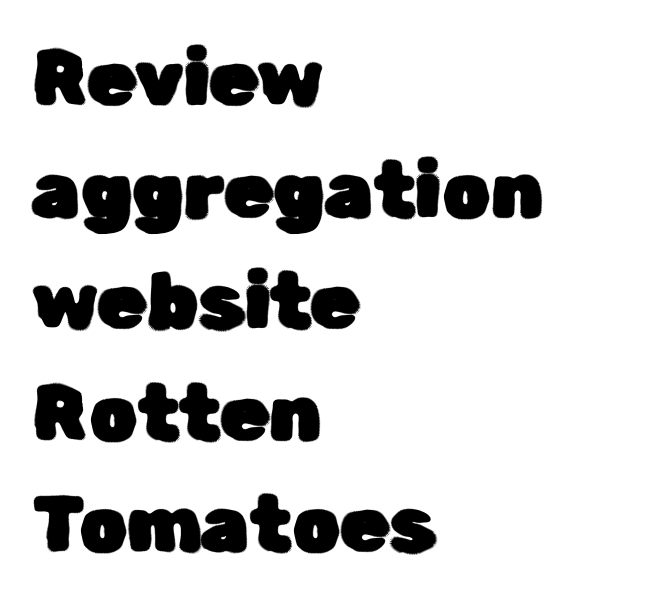
{"serif": "no", "italic": "no", "width": "normal", "stroke_contrast": "low", "x_height": "medium", "monospaced": "no", "underline": "no", "align": "left", "line_spacing": "normal", "line_spacing_ratio": 1.43, "letter_spacing": "normal", "letter_spacing_em": 0.0, "glyph_px": 78}
